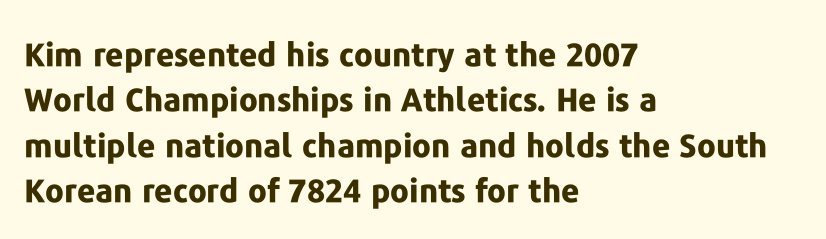
Q: Is the text bold? A: Yes.
Q: Is the text italic (slanted)? A: No, it is upright.
Q: Is the typeface a serif or a sans-serif typeface? A: Sans-serif.
Q: Is the text underlined? A: No.
Q: How is the paragraph aligned? A: Left-aligned.
Q: Is the spacing between letters normal or unusually wide? A: Normal.
Q: Is the spacing between lines tight, normal or loose? A: Normal.
Q: Width (condensed, normal, or wide)? A: Normal.
Q: Stroke contrast? A: Low.
Q: x-height? A: Medium.
Q: Monospaced? A: No.
